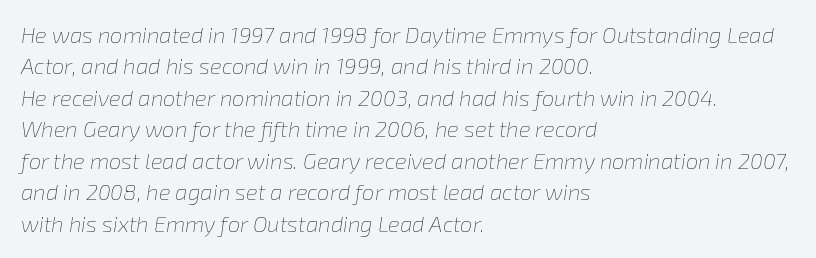
The image shows 22 px text type, italic (leaning right); set left-aligned, normal line spacing (1.43x), normal letter spacing, not underlined.
